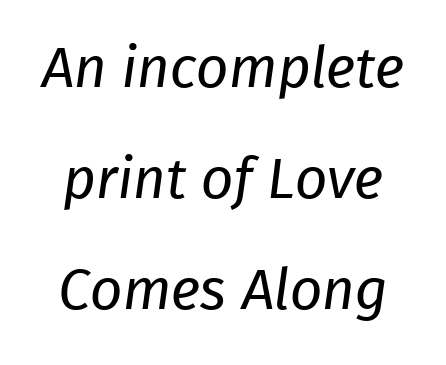
Typographically, this falls in the sans-serif category. The block of text is sparse from top to bottom, with ample space between rows. Has an underline been added? It has not. Look at the tracking — it's just the regular setting, nothing added. A typesetter would call this proportional, since set widths differ per character. The strokes are not fattened; the text isn't bold.
